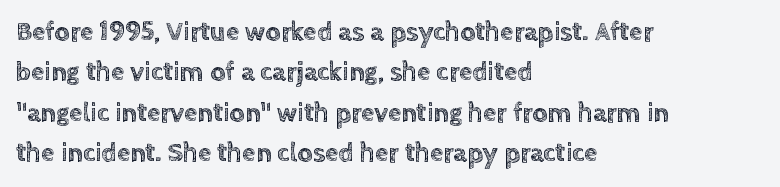
The image shows 27 px text type, upright; set left-aligned, normal line spacing (1.5x), normal letter spacing, not underlined.
